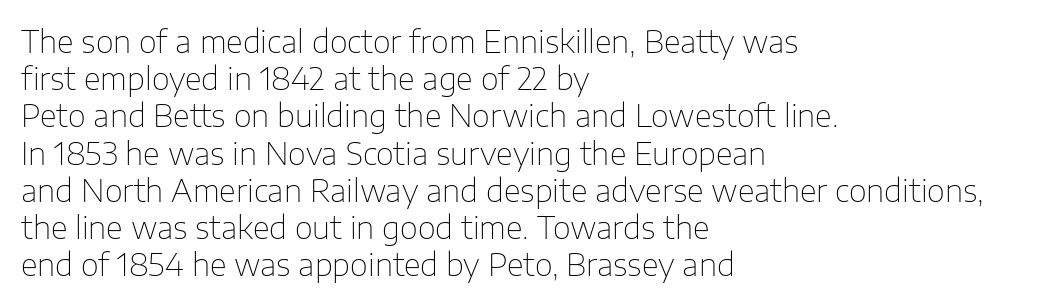
The font family rendered here belongs to the sans-serif group. Where is the straight margin? On the left. The type is set solid horizontally, with unmodified tracking. A roman cut, with each character standing at attention.
